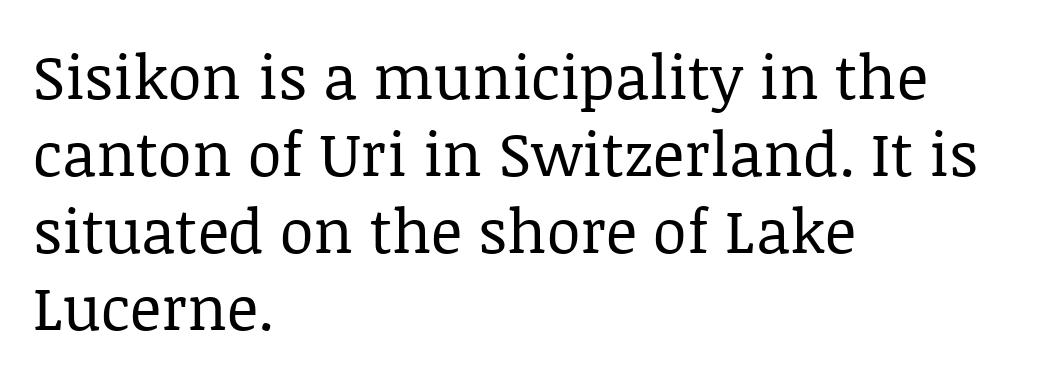
The image shows 61 px regular-weight serif type, upright; set left-aligned, normal line spacing (1.26x), normal letter spacing, not underlined; low stroke contrast and a large x-height.
